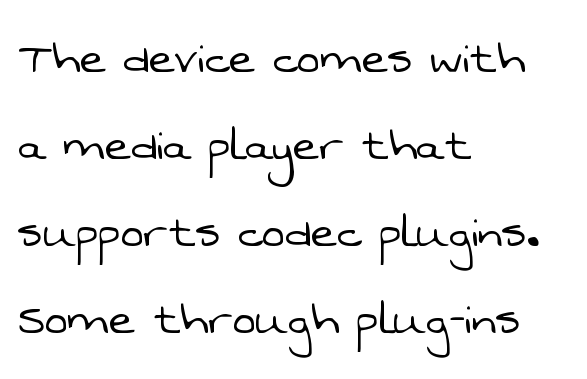
There is no visible air inserted between adjacent glyphs. The passage shown is not bold in any degree. Think of a printed novel: that variable character pitch is what you see here. A typesetter would label this face a sans.
